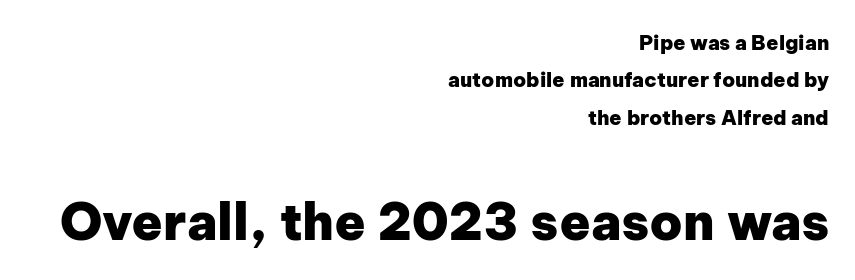
Between one letter and the next there's only the usual sliver of space. The face used here is a sans, in the tradition of grotesques and geometrics. Caption: bold face, heavy strokes. Visually the block forms a straight wall on the right and a jagged coastline on the left.
